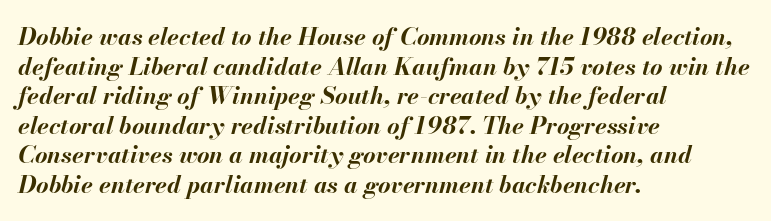
{"italic": "yes", "lean": "right", "slant_degrees": 13, "bold": "yes", "underline": "no", "align": "left", "line_spacing_ratio": 1.23, "letter_spacing": "normal", "letter_spacing_em": 0.0, "glyph_px": 24}
